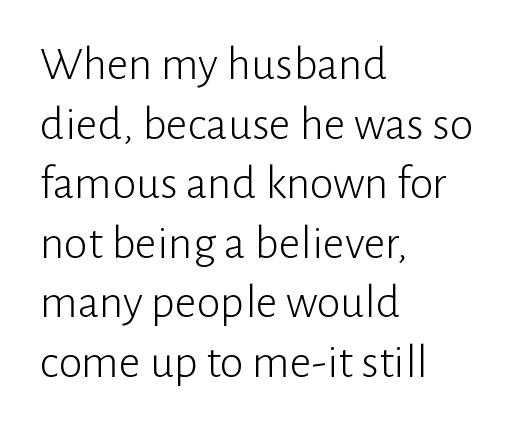
Compared with a centered layout, this one pins lines to the left instead. The line texture is even and compact thanks to regular tracking. You could not count columns in this text — the font is proportionally spaced. Clear beneath every line of the passage. The strokes are not fattened; the text isn't bold.
